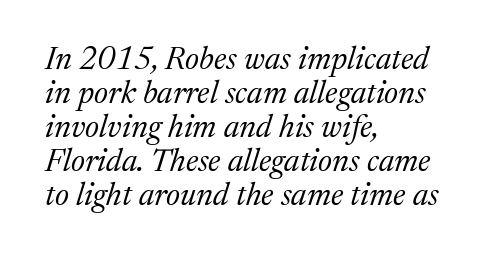
The image shows 32 px regular-weight serif type, italic (leaning right); set left-aligned, tight line spacing (1.06x), normal letter spacing, not underlined; medium stroke contrast and a medium x-height.
